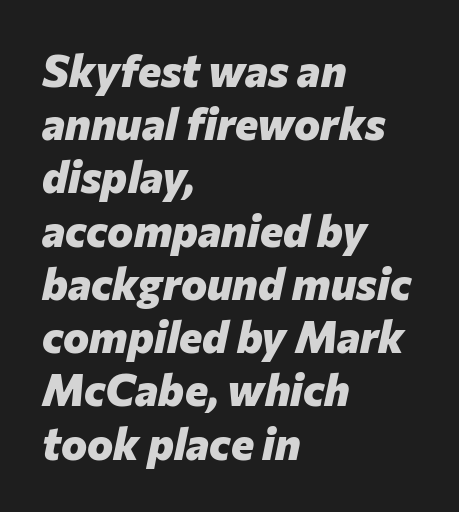
Compared with typical body copy, the letter spacing here is the same. Beneath every word, the page is bare. Varying glyph widths throughout — classic text-font behaviour. Heft: maximum for text — a bold.
